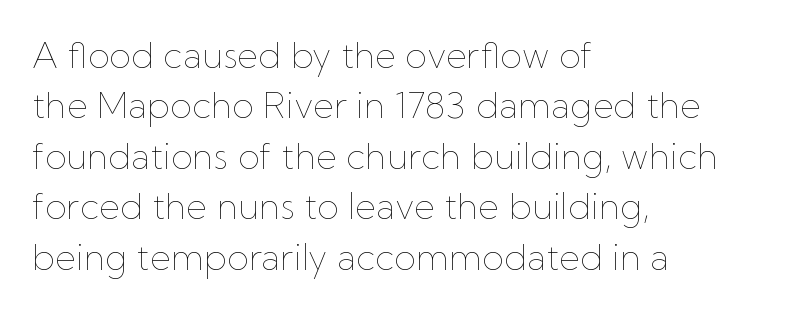
Q: Is the text bold? A: No.
Q: Is the text italic (slanted)? A: No, it is upright.
Q: Is the text underlined? A: No.
Q: How is the paragraph aligned? A: Left-aligned.
Q: Is the spacing between letters normal or unusually wide? A: Normal.
Q: Is the spacing between lines tight, normal or loose? A: Normal.
Q: Width (condensed, normal, or wide)? A: Normal.
Q: Stroke contrast? A: Low.
Q: x-height? A: Medium.
Q: Monospaced? A: No.
